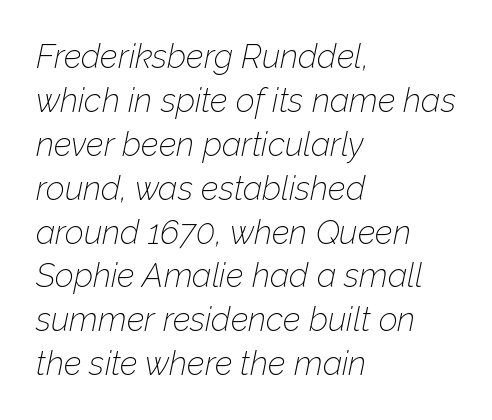
Q: Is the text bold? A: No.
Q: Is the text italic (slanted)? A: Yes, it leans right by about 12 degrees.
Q: Is the text underlined? A: No.
Q: How is the paragraph aligned? A: Left-aligned.
Q: Is the spacing between letters normal or unusually wide? A: Normal.
Q: Is the spacing between lines tight, normal or loose? A: Normal.
Q: Width (condensed, normal, or wide)? A: Normal.
Q: Stroke contrast? A: Low.
Q: x-height? A: Medium.
Q: Monospaced? A: No.
